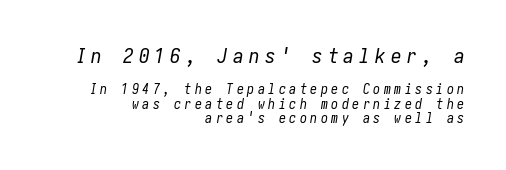
Teacher's note: observe the even right margin — that is flush-right alignment. Whoever set this chose condensed vertical rhythm over breathing room. Descenders hang freely into open space. Note: larger setting up top, smaller setting below.
